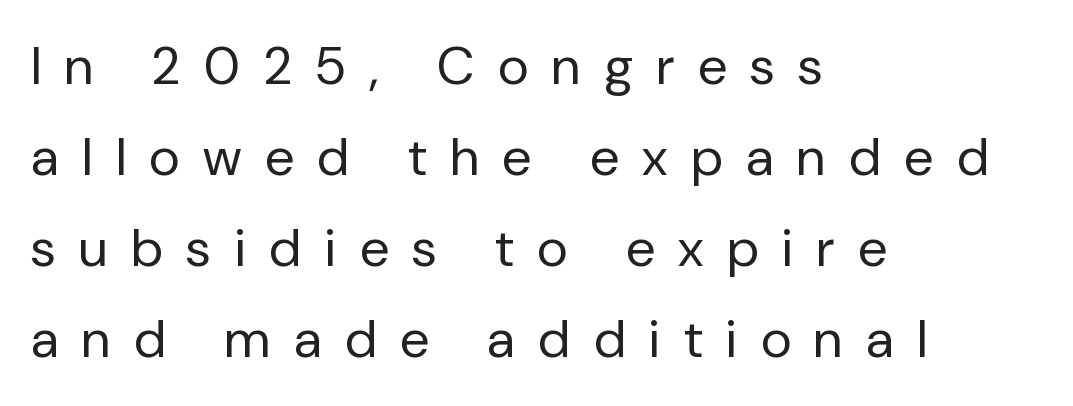
Q: Is the text bold? A: No.
Q: Is the text italic (slanted)? A: No, it is upright.
Q: Is the typeface a serif or a sans-serif typeface? A: Sans-serif.
Q: Is the text underlined? A: No.
Q: How is the paragraph aligned? A: Left-aligned.
Q: Is the spacing between letters normal or unusually wide? A: Unusually wide.
Q: Width (condensed, normal, or wide)? A: Normal.
Q: Stroke contrast? A: Low.
Q: x-height? A: Medium.
Q: Monospaced? A: No.
